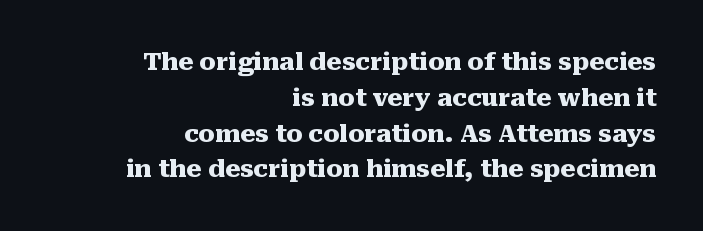
Every letter is thick-stroked: bold, no question. Each line ends at the same right margin while the left side varies. How are the letters spaced? Ordinarily, with no added tracking. The baseline area is clear.
